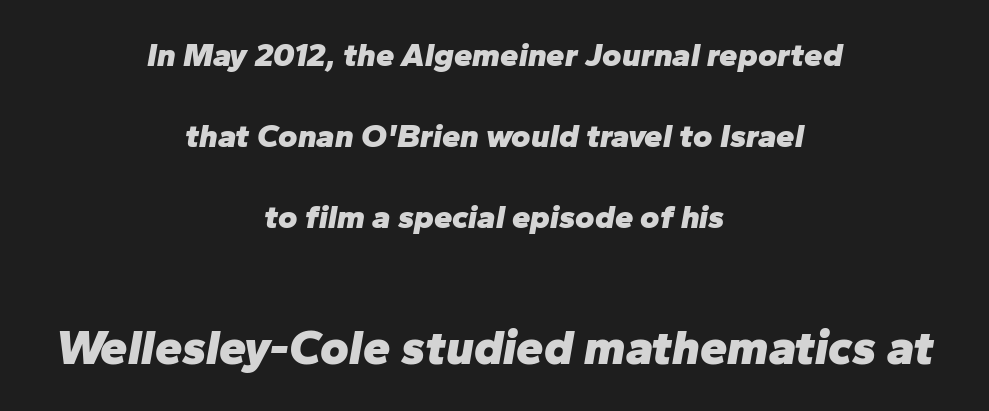
The image shows 49 px heavy type, italic (leaning right); set centered, loose line spacing (2.46x), normal letter spacing, not underlined; the second (bottom) block is 1.48x larger; low stroke contrast and a medium x-height.
